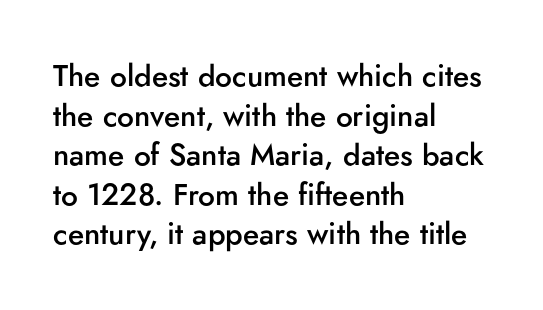
The image shows 30 px semibold sans-serif type, upright; set left-aligned, normal line spacing (1.32x), normal letter spacing, not underlined; low stroke contrast and a small x-height.
